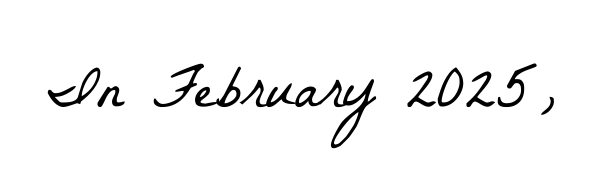
This sample has the flowing, uneven cadence of proportional lettering. The space beneath each line is pristine and unruled. The weight tops out at a normal text grade. Look at the bottom of the vertical strokes: they flare into serifs here. Characters follow at the spacing the type designer built in.
